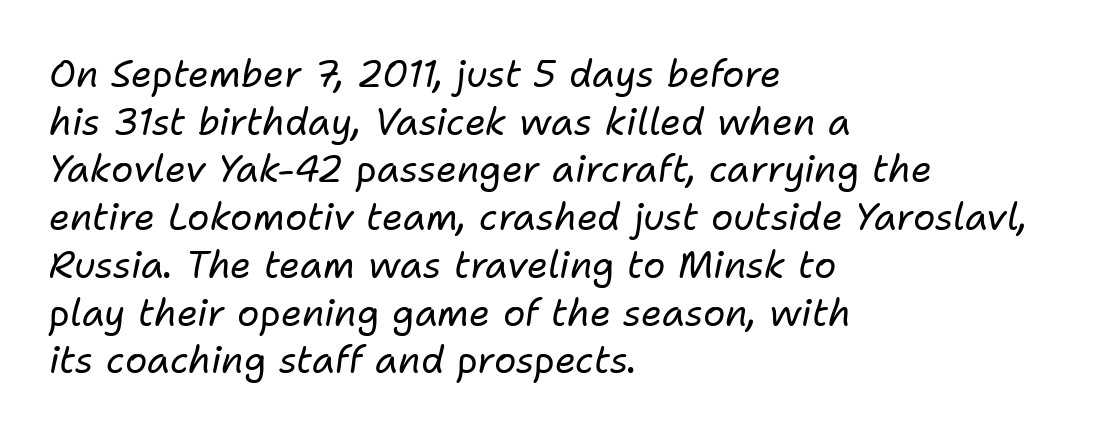
Designer's note — italics engaged. What's the leading like? Ordinary, nothing unusual. Is this a fixed-width face? No — the glyphs have proportional, varying widths. Plain, unruled lines of type. Typeset ragged right — the left edge is the straight one.
